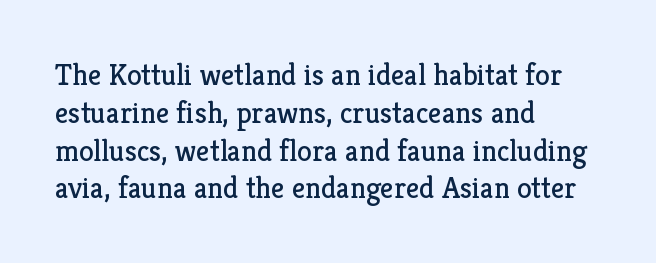
Q: Is the text bold? A: No.
Q: Is the text italic (slanted)? A: No, it is upright.
Q: Is the typeface a serif or a sans-serif typeface? A: Serif.
Q: Is the text underlined? A: No.
Q: How is the paragraph aligned? A: Left-aligned.
Q: Is the spacing between letters normal or unusually wide? A: Normal.
Q: Is the spacing between lines tight, normal or loose? A: Normal.
Q: Width (condensed, normal, or wide)? A: Normal.
Q: Stroke contrast? A: Low.
Q: x-height? A: Medium.
Q: Monospaced? A: No.
